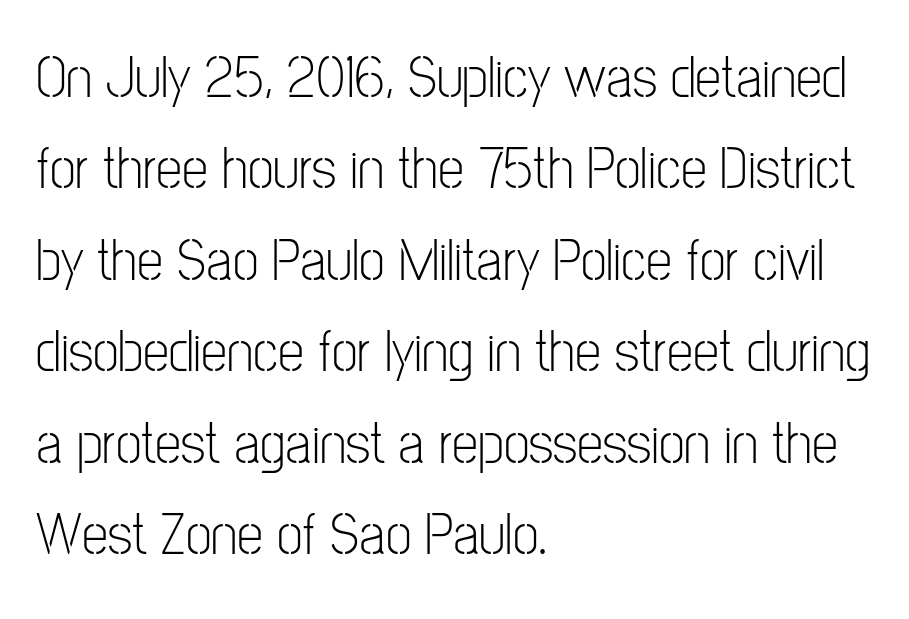
The foot of each line stays bare and open. The specimen reads as upright at a glance. The letters advance in unequal steps, a hallmark of proportional type. Summary of vertical rhythm: regular, with standard interline spacing.
